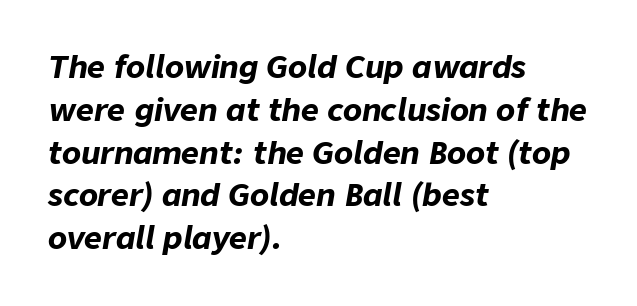
Q: Is the text bold? A: Yes.
Q: Is the text italic (slanted)? A: Yes, it leans right by about 9 degrees.
Q: Is the text underlined? A: No.
Q: How is the paragraph aligned? A: Left-aligned.
Q: Is the spacing between letters normal or unusually wide? A: Normal.
Q: Is the spacing between lines tight, normal or loose? A: Normal.
Q: Width (condensed, normal, or wide)? A: Normal.
Q: Stroke contrast? A: Low.
Q: x-height? A: Medium.
Q: Monospaced? A: No.
